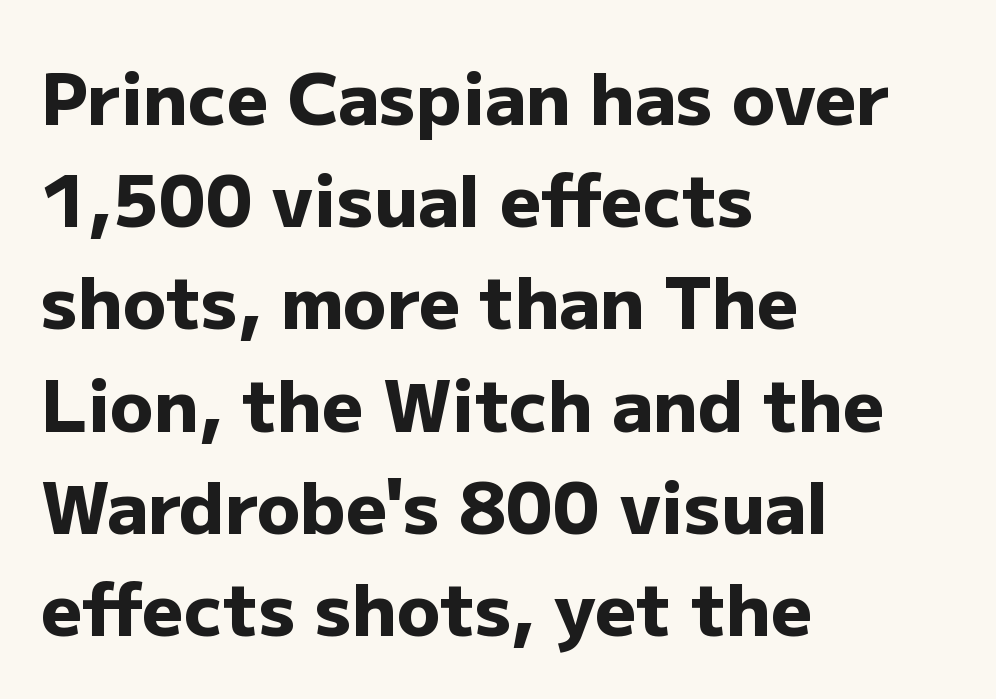
Q: Is the text bold? A: Yes.
Q: Is the text italic (slanted)? A: No, it is upright.
Q: Is the typeface a serif or a sans-serif typeface? A: Sans-serif.
Q: Is the text underlined? A: No.
Q: How is the paragraph aligned? A: Left-aligned.
Q: Is the spacing between letters normal or unusually wide? A: Normal.
Q: Is the spacing between lines tight, normal or loose? A: Normal.
Q: Width (condensed, normal, or wide)? A: Normal.
Q: Stroke contrast? A: Low.
Q: x-height? A: Medium.
Q: Monospaced? A: No.
